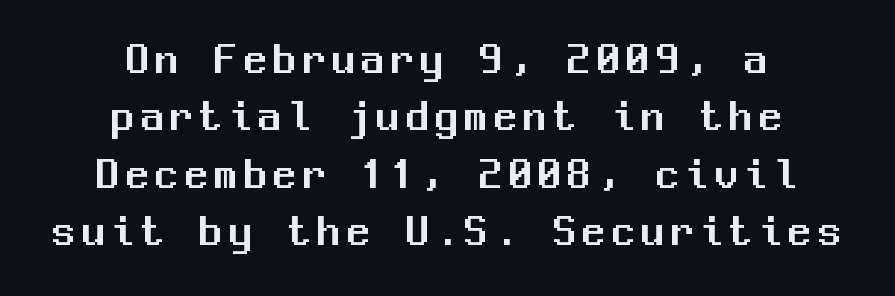
The image shows 46 px sans-serif type, upright, monospaced; set centered, normal line spacing (1.25x), not underlined; medium stroke contrast and a medium x-height.
